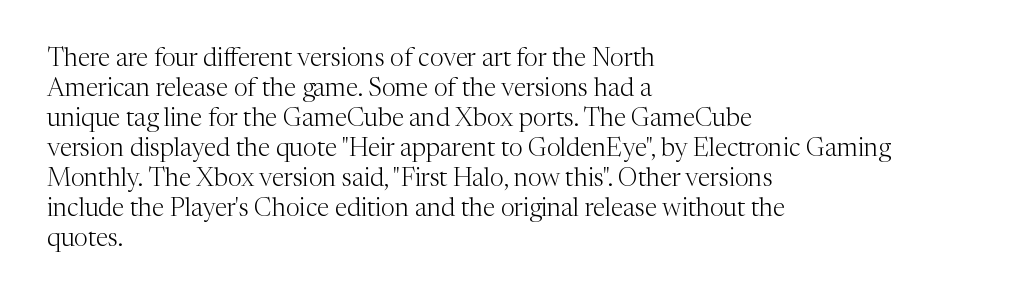
Q: Is the text bold? A: No.
Q: Is the text italic (slanted)? A: No, it is upright.
Q: Is the text underlined? A: No.
Q: How is the paragraph aligned? A: Left-aligned.
Q: Is the spacing between letters normal or unusually wide? A: Normal.
